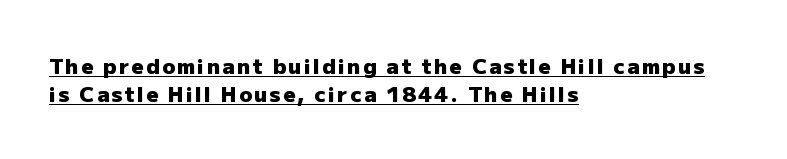
Q: Is the text bold? A: Yes.
Q: Is the text italic (slanted)? A: No, it is upright.
Q: Is the text underlined? A: Yes.
Q: How is the paragraph aligned? A: Left-aligned.
Q: Is the spacing between lines tight, normal or loose? A: Normal.
